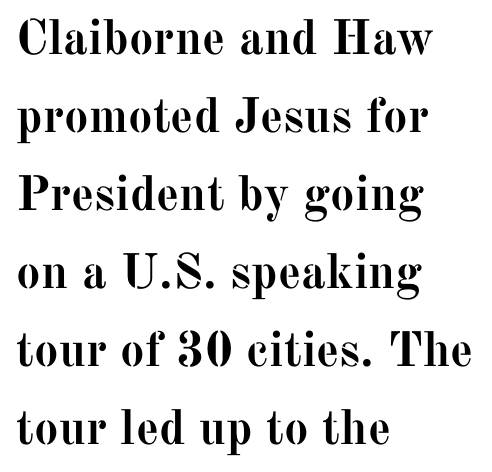
Q: Is the text bold? A: Yes.
Q: Is the text italic (slanted)? A: No, it is upright.
Q: Is the typeface a serif or a sans-serif typeface? A: Serif.
Q: Is the text underlined? A: No.
Q: How is the paragraph aligned? A: Left-aligned.
Q: Is the spacing between letters normal or unusually wide? A: Normal.
Q: Is the spacing between lines tight, normal or loose? A: Normal.
Q: Width (condensed, normal, or wide)? A: Normal.
Q: Stroke contrast? A: Medium.
Q: x-height? A: Medium.
Q: Monospaced? A: No.
